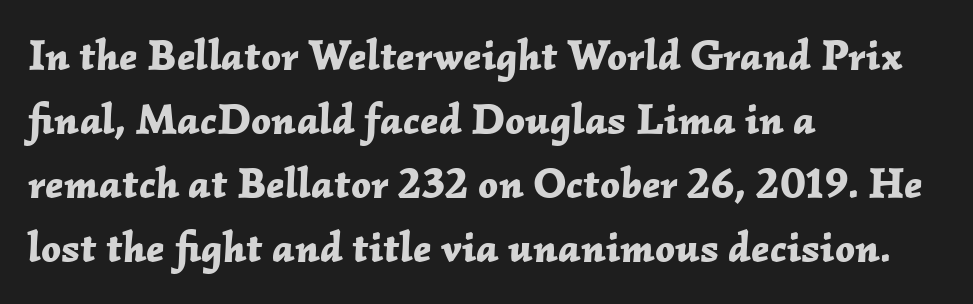
{"italic": "yes", "lean": "right", "slant_degrees": 2, "bold": "yes", "weight": "bold", "width": "normal", "stroke_contrast": "low", "x_height": "medium", "monospaced": "no", "underline": "no", "align": "left", "line_spacing": "normal", "line_spacing_ratio": 1.49, "letter_spacing": "normal", "letter_spacing_em": 0.0, "glyph_px": 43}
